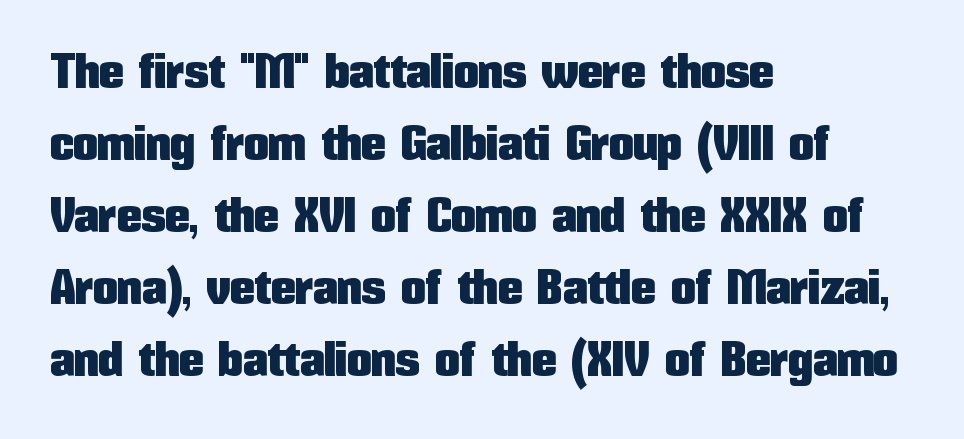
The image shows 49 px condensed sans-serif type, upright; set left-aligned, normal line spacing (1.47x), normal letter spacing, not underlined; low stroke contrast and a medium x-height.
